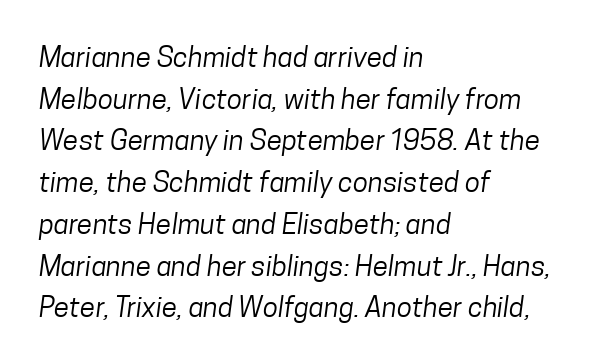
The image shows 28 px regular-weight, condensed sans-serif type; set left-aligned, normal line spacing (1.49x), normal letter spacing, not underlined; low stroke contrast and a medium x-height.
